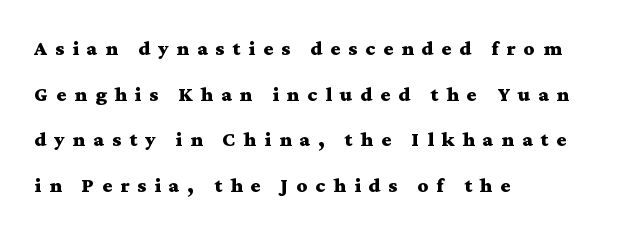
{"italic": "no", "bold": "yes", "underline": "no", "align": "left", "line_spacing": "loose", "line_spacing_ratio": 2.17, "letter_spacing": "wide", "letter_spacing_em": 0.38, "glyph_px": 21}
